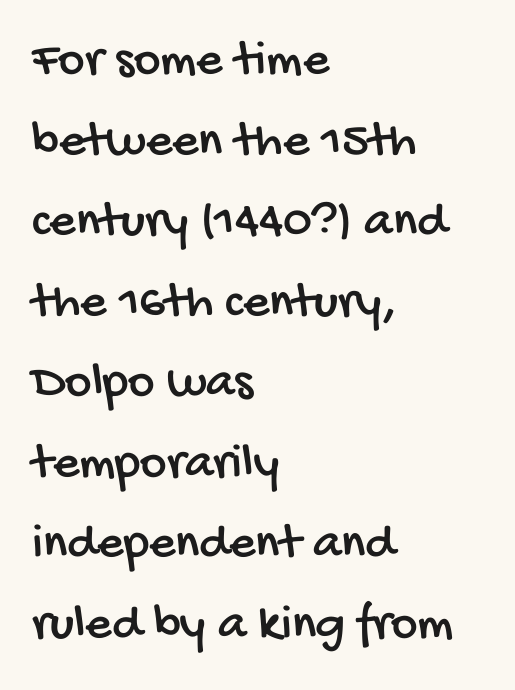
The image shows 51 px condensed sans-serif type; set left-aligned, normal line spacing (1.58x), normal letter spacing, not underlined; low stroke contrast and a large x-height.
